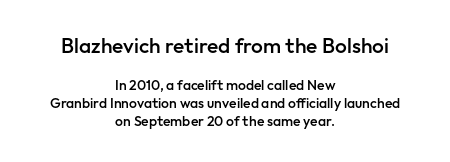
The face used here is a semibold: visibly heavier than regular, lighter than bold. Words float on clear page, feet unadorned. Normally led — the rows are evenly, conventionally spaced. This rendering leaves character spacing at its baseline value. A student would notice the top passage is typeset larger than what follows.
